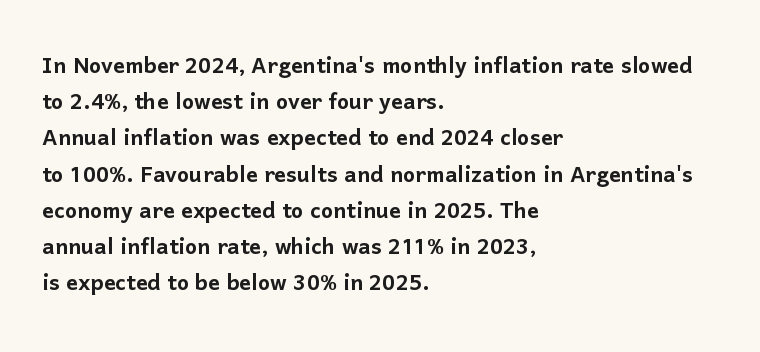
The image shows 29 px sans-serif type, upright; set left-aligned, normal line spacing (1.25x), normal letter spacing, not underlined; low stroke contrast and a medium x-height.
